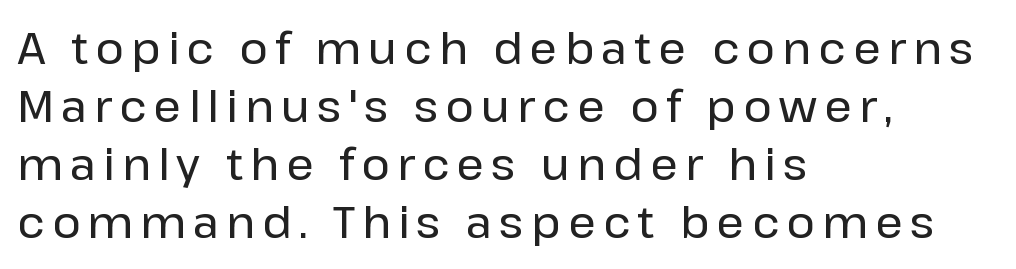
Descenders hang freely into open space. Posture: straight, roman, zero tilt. Whoever set this chose a conventional vertical rhythm. The rendering uses natural spacing where letterforms have individual widths.
